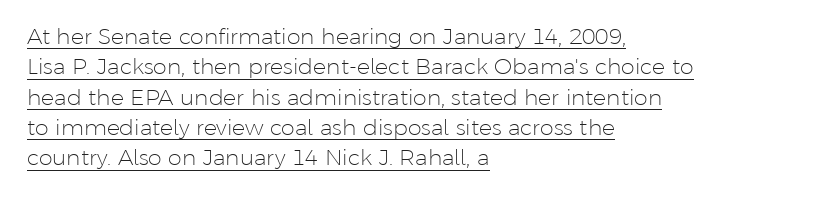
Q: Is the text bold? A: No.
Q: Is the text italic (slanted)? A: No, it is upright.
Q: Is the text underlined? A: Yes.
Q: How is the paragraph aligned? A: Left-aligned.
Q: Is the spacing between letters normal or unusually wide? A: Normal.
Q: Is the spacing between lines tight, normal or loose? A: Normal.
